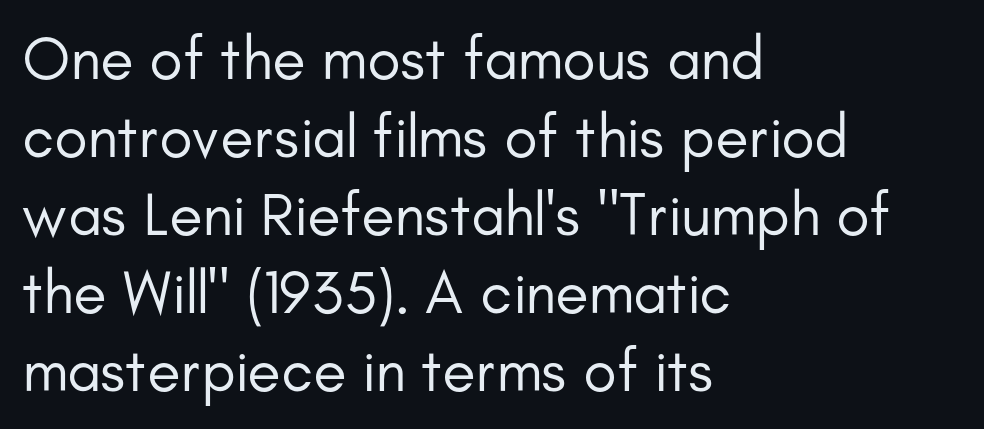
The image shows 61 px regular-weight sans-serif type, upright; set left-aligned, normal line spacing (1.28x), normal letter spacing, not underlined; low stroke contrast and a small x-height.
